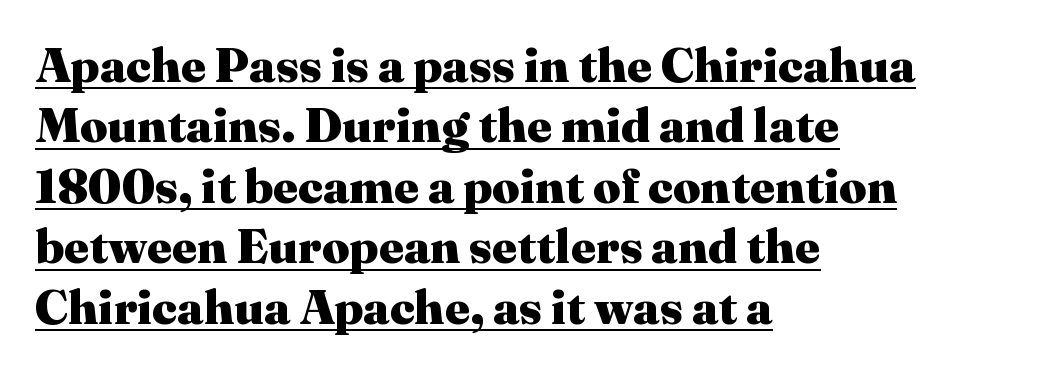
{"serif": "yes", "italic": "no", "bold": "yes", "weight": "heavy", "width": "normal", "stroke_contrast": "medium", "x_height": "medium", "monospaced": "no", "underline": "yes", "align": "left", "line_spacing": "normal", "line_spacing_ratio": 1.26, "letter_spacing": "normal", "letter_spacing_em": 0.0, "glyph_px": 48}
